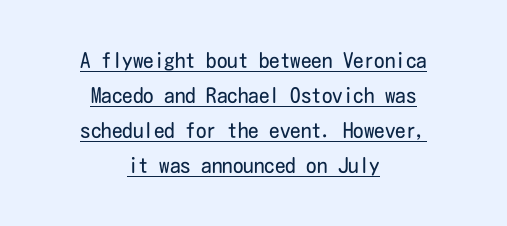
The image shows 21 px text type, upright; set centered, normal line spacing (1.67x), normal letter spacing, underlined.
